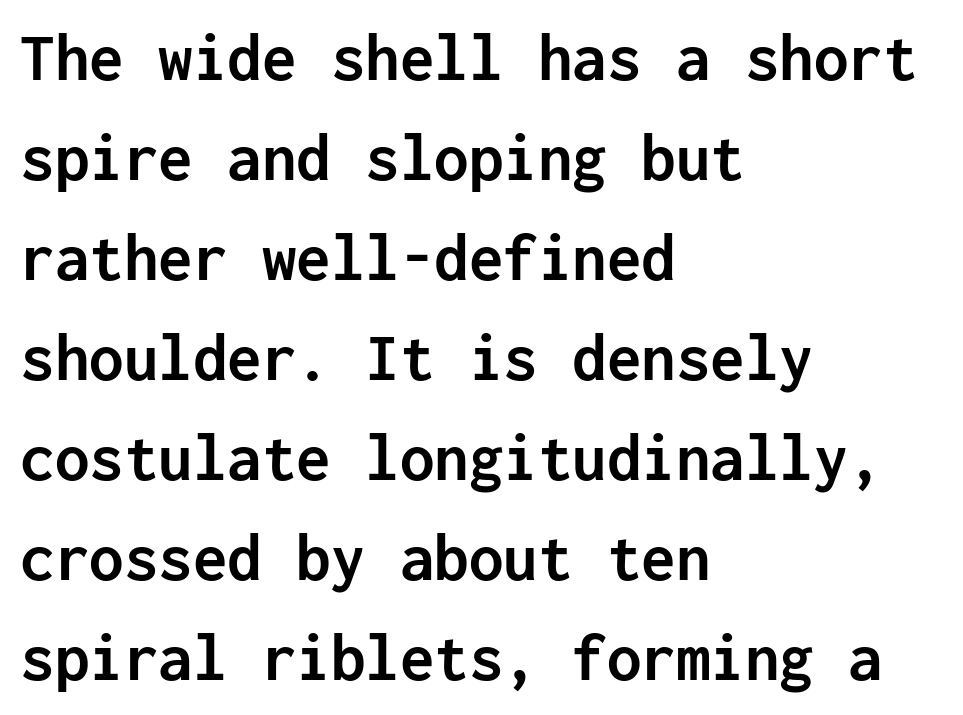
Line starts are locked; line ends wander. Letter spacing: default. These lines were composed using upright roman letters. Every letter is thick-stroked: bold, no question. Check the space under the baseline: it is left empty. The passage shown stacks its lines at a standard gap.
